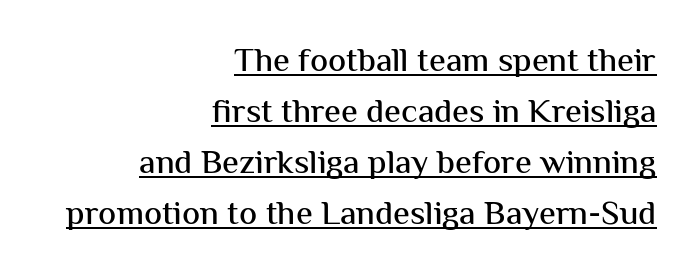
The image shows 34 px sans-serif type, upright; set right-aligned, normal line spacing (1.5x), normal letter spacing, underlined; medium stroke contrast and a medium x-height.
